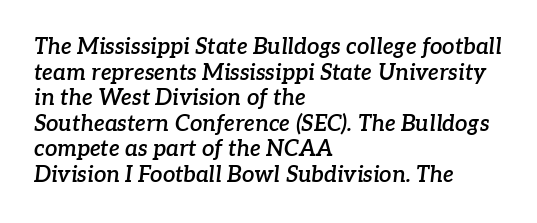
Q: Is the text bold? A: Semi-bold.
Q: Is the text italic (slanted)? A: Yes, it leans right by about 7 degrees.
Q: Is the text underlined? A: No.
Q: How is the paragraph aligned? A: Left-aligned.
Q: Is the spacing between letters normal or unusually wide? A: Normal.
